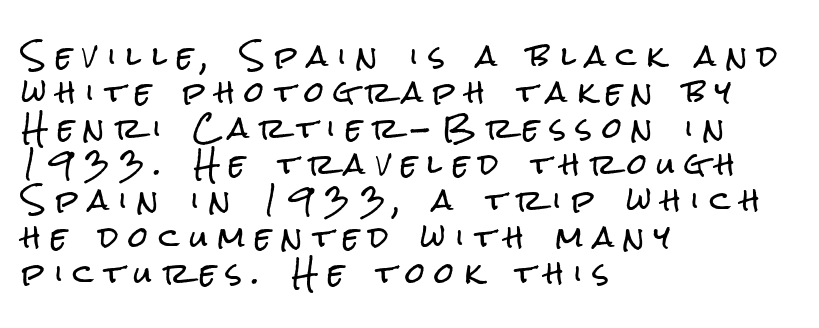
The baseline area is clear. Tracking value appears strongly positive — letters spread wide. Notice how the stems are strictly vertical — no italics here. Left-aligned paragraph, ragged on the right.
